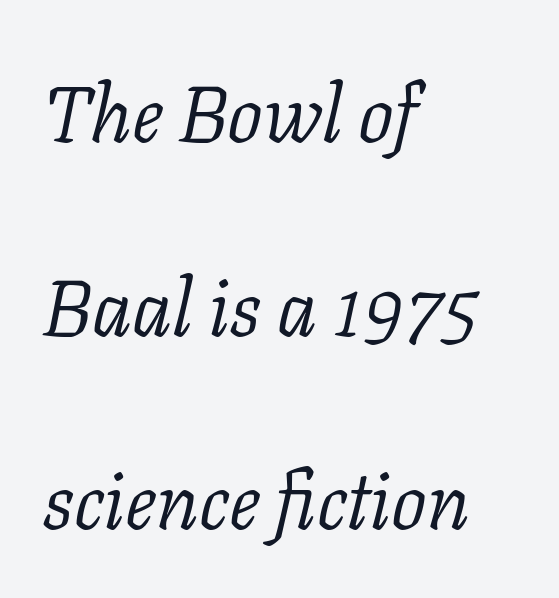
The image shows 79 px light serif type, italic (leaning right); set left-aligned, loose line spacing (2.45x), normal letter spacing, not underlined; low stroke contrast and a medium x-height.
